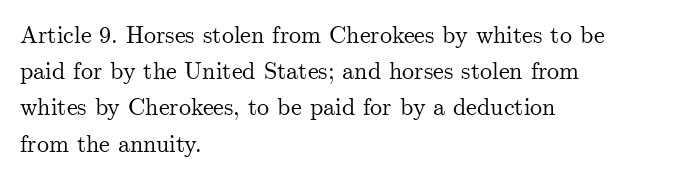
Leading: standard. Ascenders rise straight up at ninety degrees. Nobody drew a line under any word here. Here the glyphs are tracked normally, forming tight word shapes. All the whitespace from short lines collects on the right.
